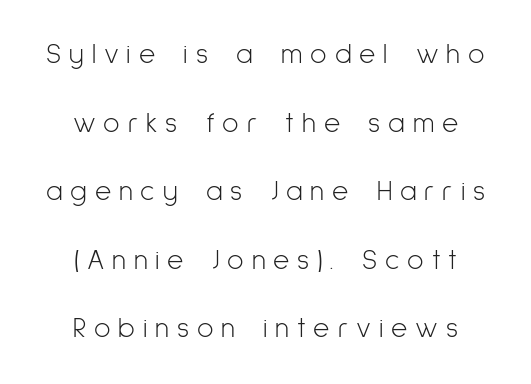
Q: Is the text bold? A: No.
Q: Is the text italic (slanted)? A: No, it is upright.
Q: Is the typeface a serif or a sans-serif typeface? A: Sans-serif.
Q: Is the text underlined? A: No.
Q: Is the spacing between letters normal or unusually wide? A: Unusually wide.
Q: Is the spacing between lines tight, normal or loose? A: Loose.
Q: Width (condensed, normal, or wide)? A: Condensed.
Q: Stroke contrast? A: Low.
Q: x-height? A: Medium.
Q: Monospaced? A: No.
